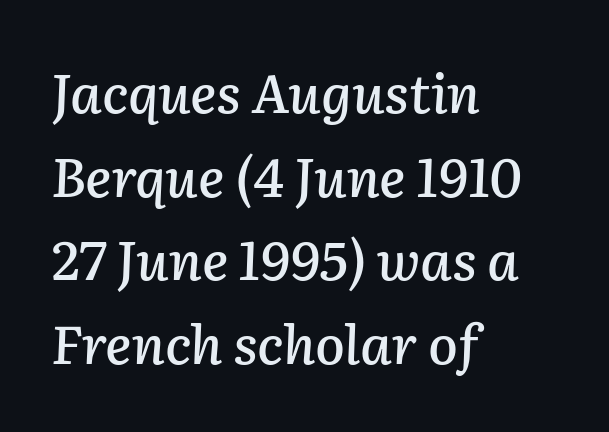
{"italic": "yes", "lean": "right", "slant_degrees": 2, "width": "normal", "stroke_contrast": "low", "x_height": "medium", "monospaced": "no", "underline": "no", "align": "left", "line_spacing": "normal", "line_spacing_ratio": 1.55, "letter_spacing": "normal", "letter_spacing_em": 0.0, "glyph_px": 54}
